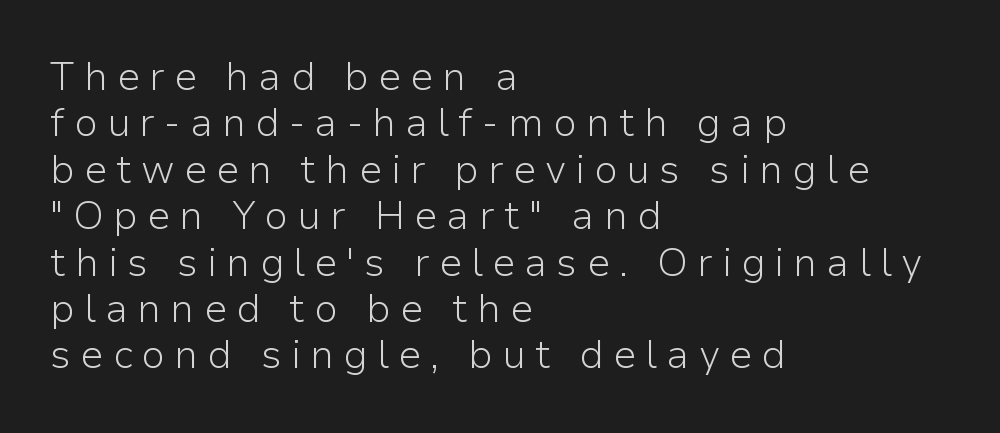
Q: Is the text bold? A: No.
Q: Is the text italic (slanted)? A: No, it is upright.
Q: Is the typeface a serif or a sans-serif typeface? A: Sans-serif.
Q: Is the text underlined? A: No.
Q: How is the paragraph aligned? A: Left-aligned.
Q: Is the spacing between letters normal or unusually wide? A: Unusually wide.
Q: Width (condensed, normal, or wide)? A: Normal.
Q: Stroke contrast? A: Low.
Q: x-height? A: Medium.
Q: Monospaced? A: No.
